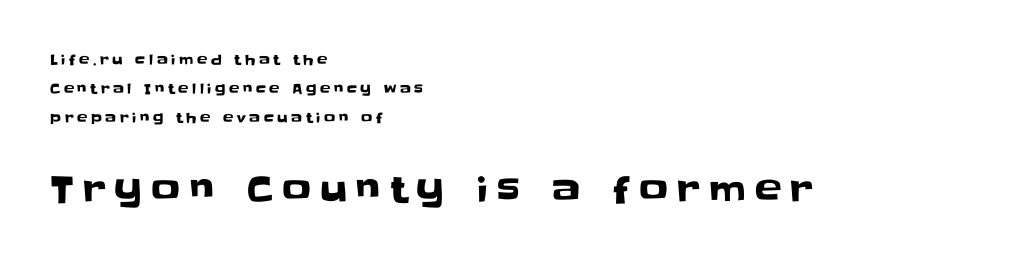
The image shows 36 px sans-serif type, upright; set left-aligned, loose line spacing (2.06x), unusually wide letter spacing (+0.25 em), not underlined; the second (bottom) block is 2.57x larger; low stroke contrast and a large x-height.
